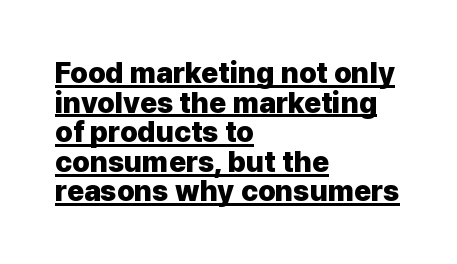
The image shows 29 px heavy sans-serif type, upright; set left-aligned, tight line spacing (1.02x), normal letter spacing, underlined; low stroke contrast and a medium x-height.
